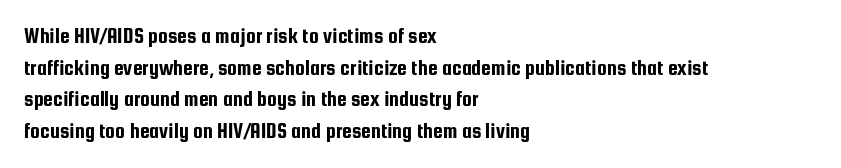
{"italic": "no", "underline": "no", "align": "left", "line_spacing": "normal", "line_spacing_ratio": 1.44, "letter_spacing": "normal", "letter_spacing_em": 0.0, "glyph_px": 22}
